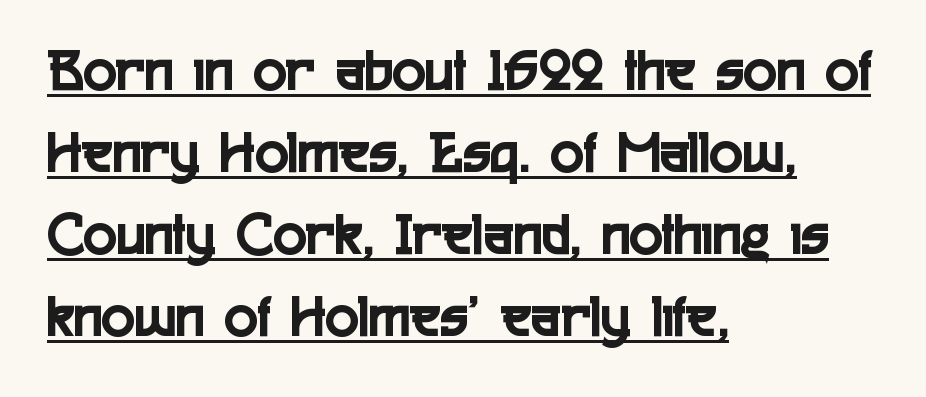
{"serif": "no", "italic": "no", "width": "condensed", "x_height": "medium", "monospaced": "no", "underline": "yes", "align": "left", "line_spacing": "normal", "line_spacing_ratio": 1.32, "letter_spacing": "normal", "letter_spacing_em": 0.0, "glyph_px": 62}
